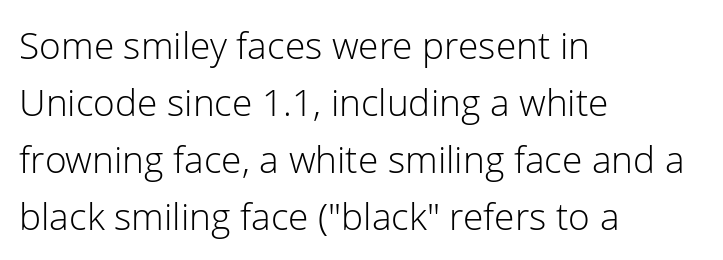
{"serif": "no", "italic": "no", "bold": "no", "weight": "light", "width": "normal", "stroke_contrast": "low", "x_height": "medium", "monospaced": "no", "underline": "no", "align": "left", "line_spacing": "normal", "line_spacing_ratio": 1.54, "letter_spacing": "normal", "letter_spacing_em": 0.0, "glyph_px": 37}
